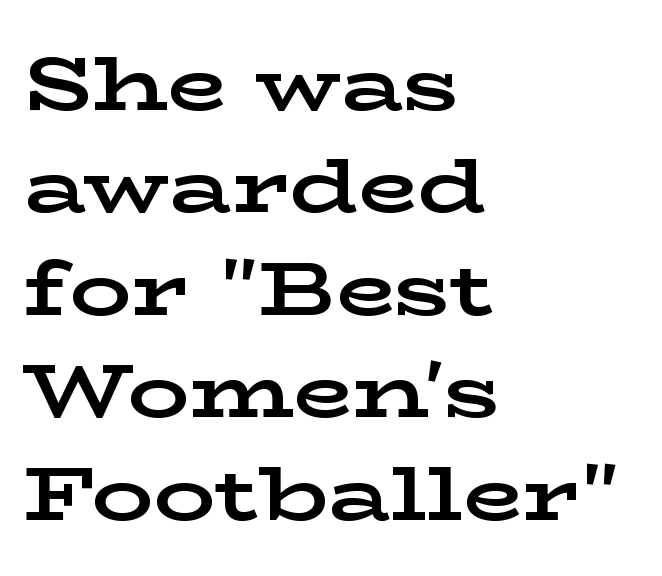
The image shows 77 px bold, wide serif type, upright; set left-aligned, normal line spacing (1.33x), normal letter spacing, not underlined; low stroke contrast and a medium x-height.
